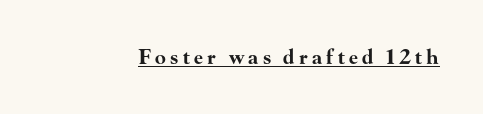
{"italic": "no", "bold": "yes", "underline": "yes", "letter_spacing": "wide", "letter_spacing_em": 0.21, "glyph_px": 20}
